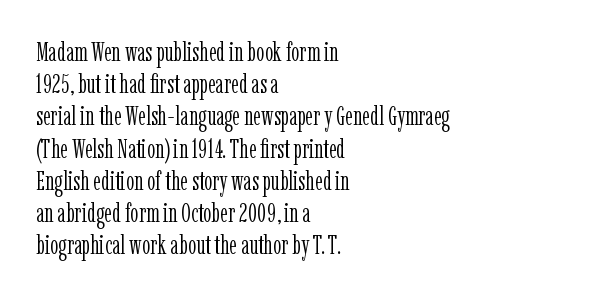
No letter is thick-stroked: the sample isn't bold. The lettering stays uniformly vertical, giving the passage a roman look. This sample uses plain, unmodified letter spacing. These lines stack with their left ends in a neat column. The gap between lines stays unmarked.
